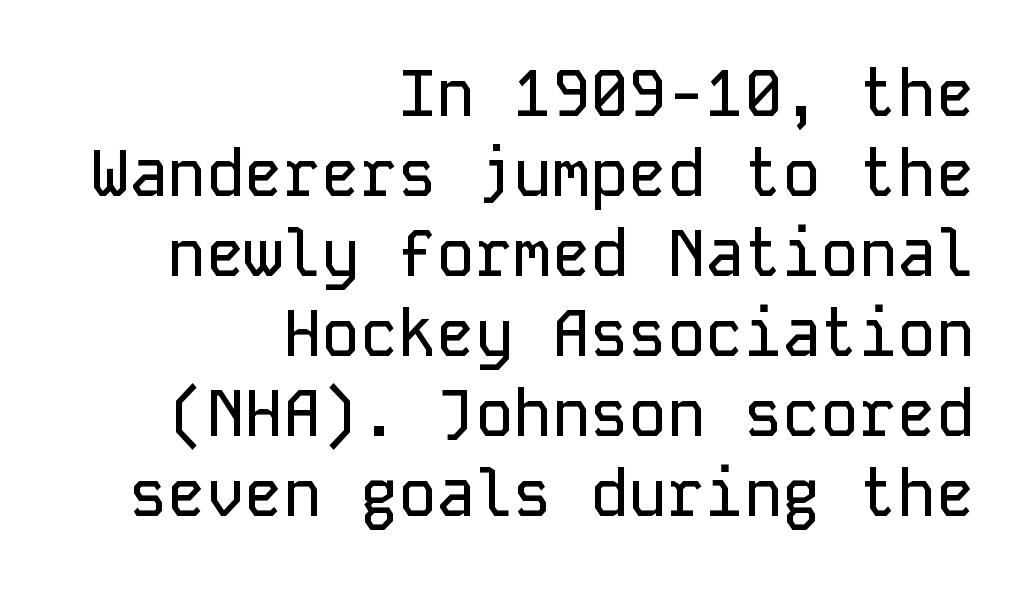
{"serif": "no", "italic": "no", "width": "normal", "stroke_contrast": "low", "x_height": "medium", "monospaced": "yes", "underline": "no", "align": "right", "line_spacing": "normal", "line_spacing_ratio": 1.25, "letter_spacing": "normal", "letter_spacing_em": 0.0, "glyph_px": 64}
